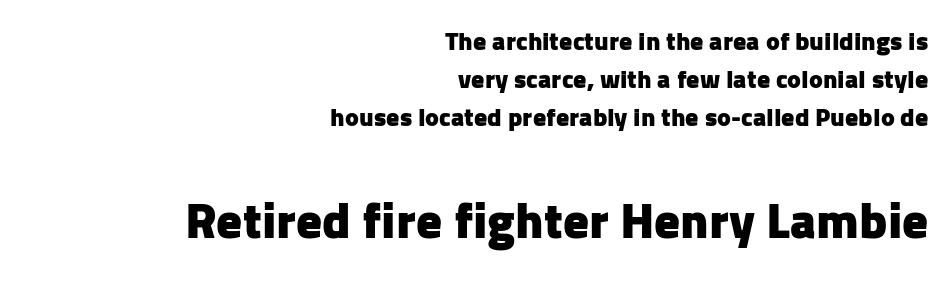
The image shows 51 px heavy sans-serif type, upright; set right-aligned, normal line spacing (1.47x), normal letter spacing, not underlined; the second (bottom) block is 1.96x larger; low stroke contrast and a medium x-height.
